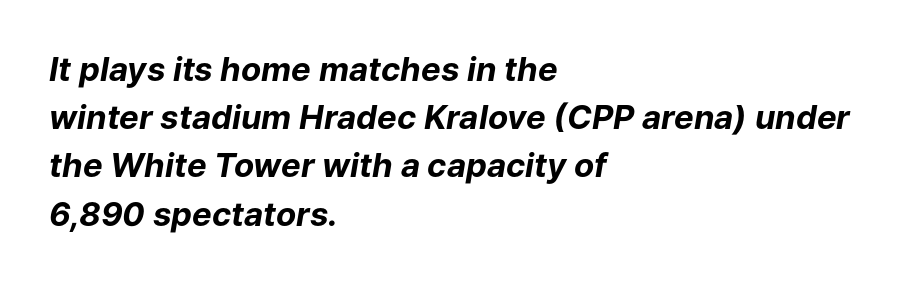
Is the block centered? No — it sits flush against the left margin. The words here are not underlined. These lines were composed using italics. Typographic density is high because the face is bold. The space between consecutive lines is moderate. Looks like regular typesetting: each glyph gets only the width it needs.
